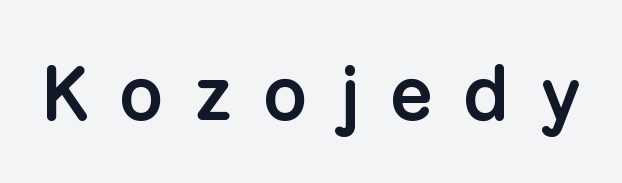
This is moderately heavy type, rendered in semibold. The area under the type is left untouched. Posture: straight, roman, zero tilt. This is sans-serif lettering, the kind often seen on screens and signage. This sample has the flowing, uneven cadence of proportional lettering. This rendering widens character spacing well past its baseline value.
